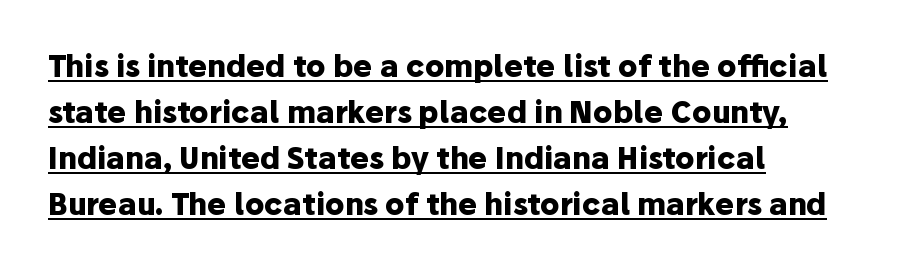
Q: Is the text bold? A: Yes.
Q: Is the text italic (slanted)? A: No, it is upright.
Q: Is the typeface a serif or a sans-serif typeface? A: Sans-serif.
Q: Is the text underlined? A: Yes.
Q: How is the paragraph aligned? A: Left-aligned.
Q: Is the spacing between letters normal or unusually wide? A: Normal.
Q: Is the spacing between lines tight, normal or loose? A: Normal.
Q: Width (condensed, normal, or wide)? A: Normal.
Q: Stroke contrast? A: Low.
Q: x-height? A: Medium.
Q: Monospaced? A: No.
